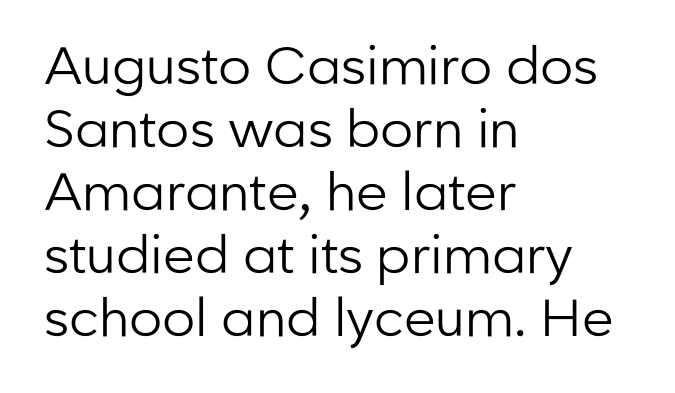
{"serif": "no", "italic": "no", "bold": "no", "weight": "regular", "width": "normal", "stroke_contrast": "low", "x_height": "medium", "monospaced": "no", "underline": "no", "align": "left", "line_spacing_ratio": 1.21, "letter_spacing": "normal", "letter_spacing_em": 0.0, "glyph_px": 52}
